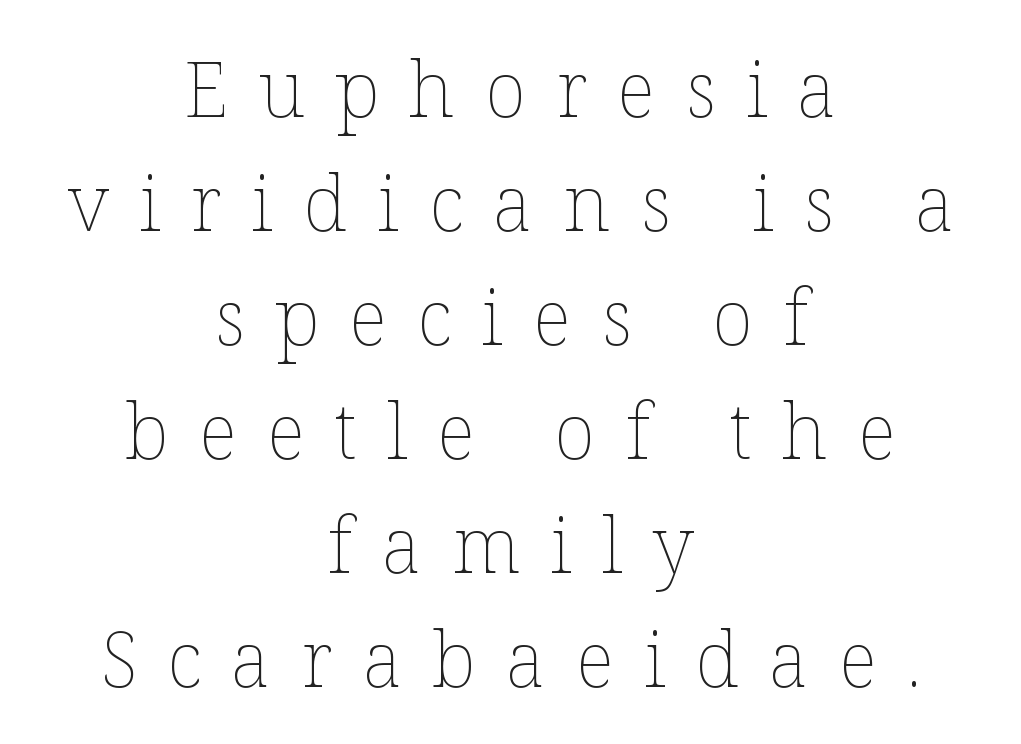
The image shows 77 px thin type, upright; set centered, normal line spacing (1.48x), unusually wide letter spacing (+0.39 em), not underlined; low stroke contrast and a medium x-height.
